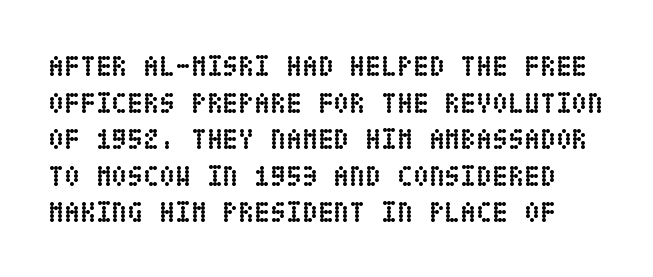
Only glyphs here, with clear space below each row. Set as a true bold cut, around the 700 mark. This sample keeps an unexceptional amount of space between lines. Nothing unusual about the tracking: characters are spaced as the font intends. When letters stand straight like this, we call the style roman or upright.
